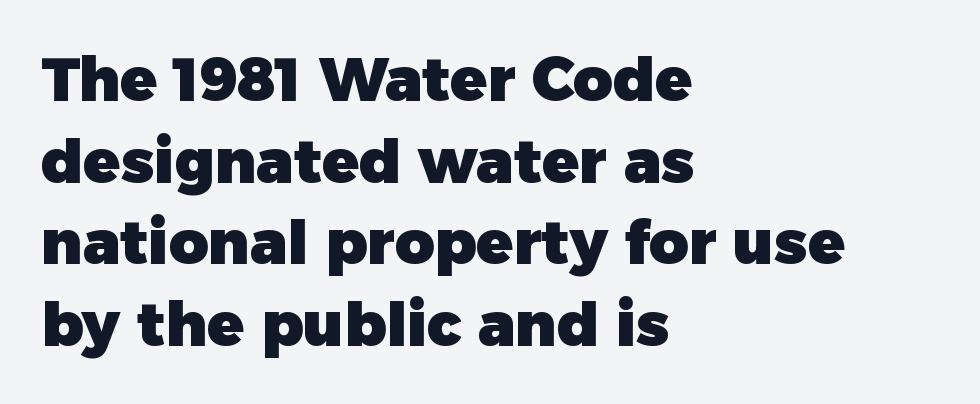
{"serif": "no", "italic": "no", "bold": "yes", "weight": "heavy", "width": "normal", "stroke_contrast": "low", "x_height": "medium", "monospaced": "no", "underline": "no", "align": "left", "line_spacing": "normal", "line_spacing_ratio": 1.34, "letter_spacing": "normal", "letter_spacing_em": 0.0, "glyph_px": 61}
